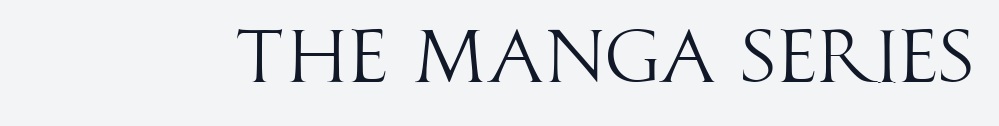
Unbolded letterforms with no extra heft. If you drew a line through each stem, it would be perfectly vertical. The typeface chosen for these lines omits serifs. Spacing between characters is what you'd get straight out of the box. Each row of text sits above clean, open space.
